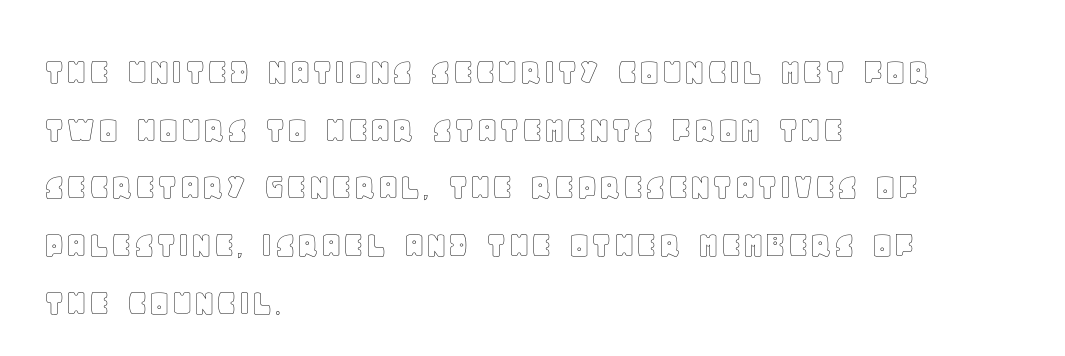
Q: Is the text italic (slanted)? A: No, it is upright.
Q: Is the text underlined? A: No.
Q: How is the paragraph aligned? A: Left-aligned.
Q: Is the spacing between letters normal or unusually wide? A: Normal.
Q: Is the spacing between lines tight, normal or loose? A: Normal.
Q: Width (condensed, normal, or wide)? A: Normal.
Q: x-height? A: Large.
Q: Monospaced? A: No.
